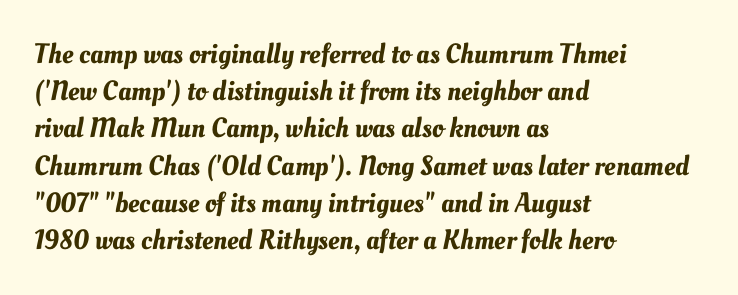
{"width": "normal", "stroke_contrast": "medium", "x_height": "small", "monospaced": "no", "underline": "no", "align": "left", "line_spacing": "normal", "line_spacing_ratio": 1.33, "letter_spacing": "normal", "letter_spacing_em": 0.0, "glyph_px": 28}
